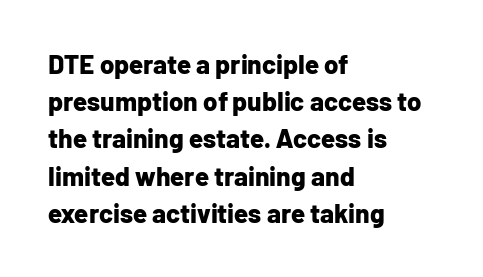
Notice how descenders clear the ascenders below comfortably — that's standard leading. Compared with an ordinary text face, these strokes are far heavier — a full bold. Compared with typical body copy, the letter spacing here is the same. Italic: no, the glyphs are upright roman. The rag falls on the right side of this text block. Descenders hang freely into open space.
